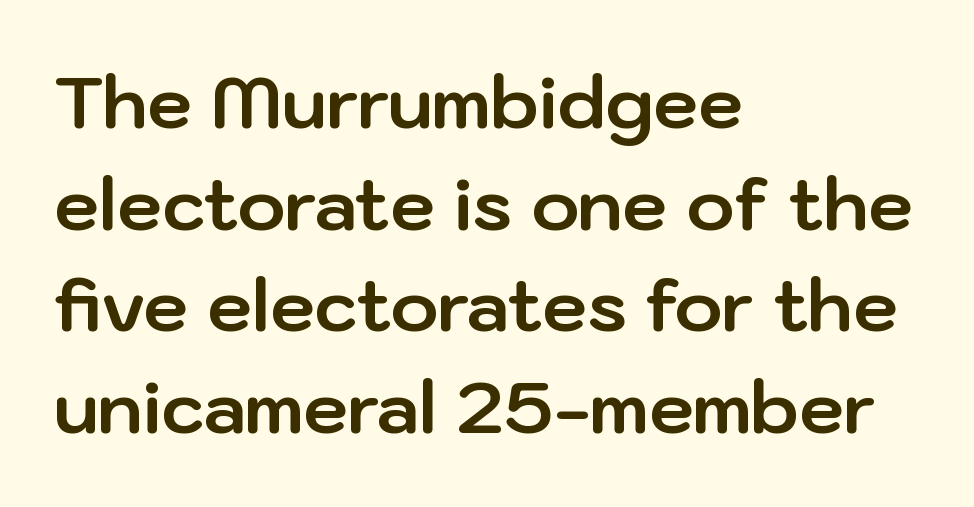
The image shows 72 px bold sans-serif type, upright; set left-aligned, normal line spacing (1.41x), normal letter spacing, not underlined; low stroke contrast and a medium x-height.
